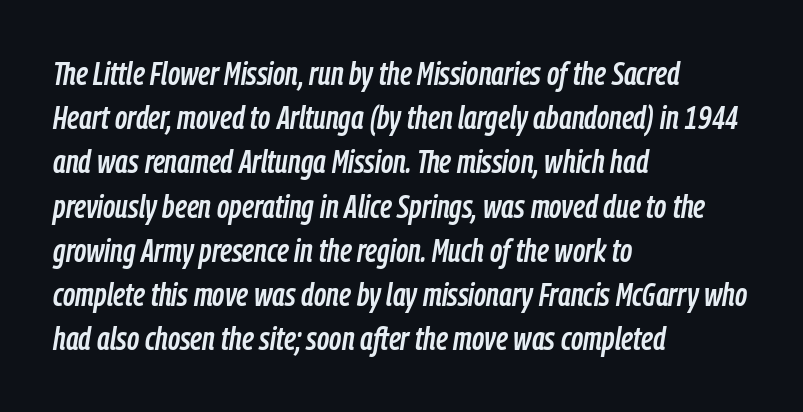
The image shows 33 px condensed type, italic (leaning right); set left-aligned, normal line spacing (1.34x), normal letter spacing, not underlined; low stroke contrast and a medium x-height.
